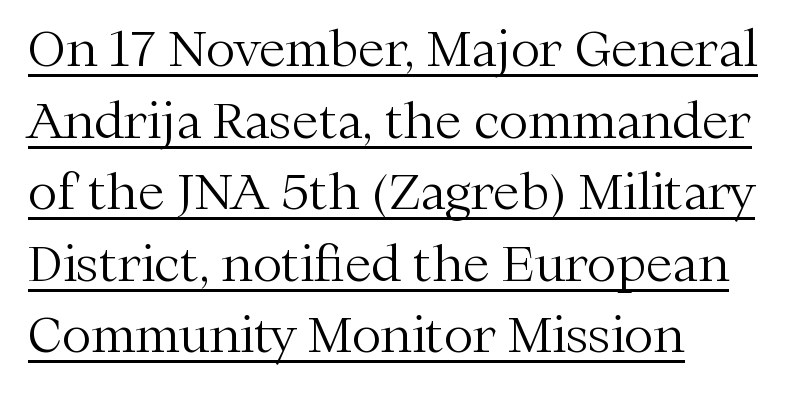
Q: Is the text bold? A: No.
Q: Is the text italic (slanted)? A: No, it is upright.
Q: Is the typeface a serif or a sans-serif typeface? A: Serif.
Q: Is the text underlined? A: Yes.
Q: How is the paragraph aligned? A: Left-aligned.
Q: Is the spacing between letters normal or unusually wide? A: Normal.
Q: Is the spacing between lines tight, normal or loose? A: Normal.
Q: Width (condensed, normal, or wide)? A: Normal.
Q: Stroke contrast? A: Medium.
Q: x-height? A: Medium.
Q: Monospaced? A: No.
